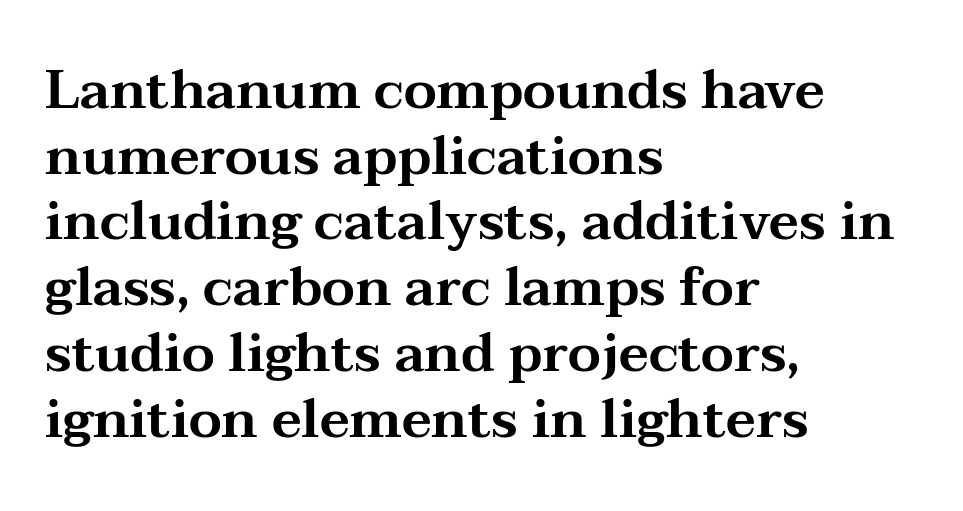
The image shows 53 px wide serif type, upright; set left-aligned, line spacing 1.24x, normal letter spacing, not underlined; medium stroke contrast and a medium x-height.
